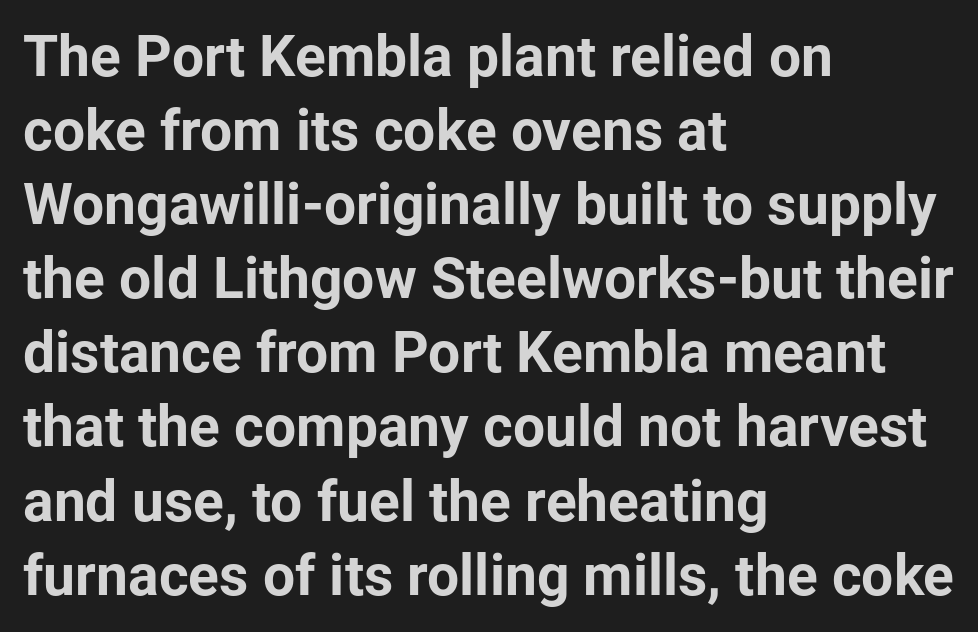
{"serif": "no", "italic": "no", "bold": "yes", "weight": "bold", "width": "normal", "stroke_contrast": "low", "x_height": "medium", "monospaced": "no", "underline": "no", "align": "left", "line_spacing": "normal", "line_spacing_ratio": 1.3, "letter_spacing": "normal", "letter_spacing_em": 0.0, "glyph_px": 57}
